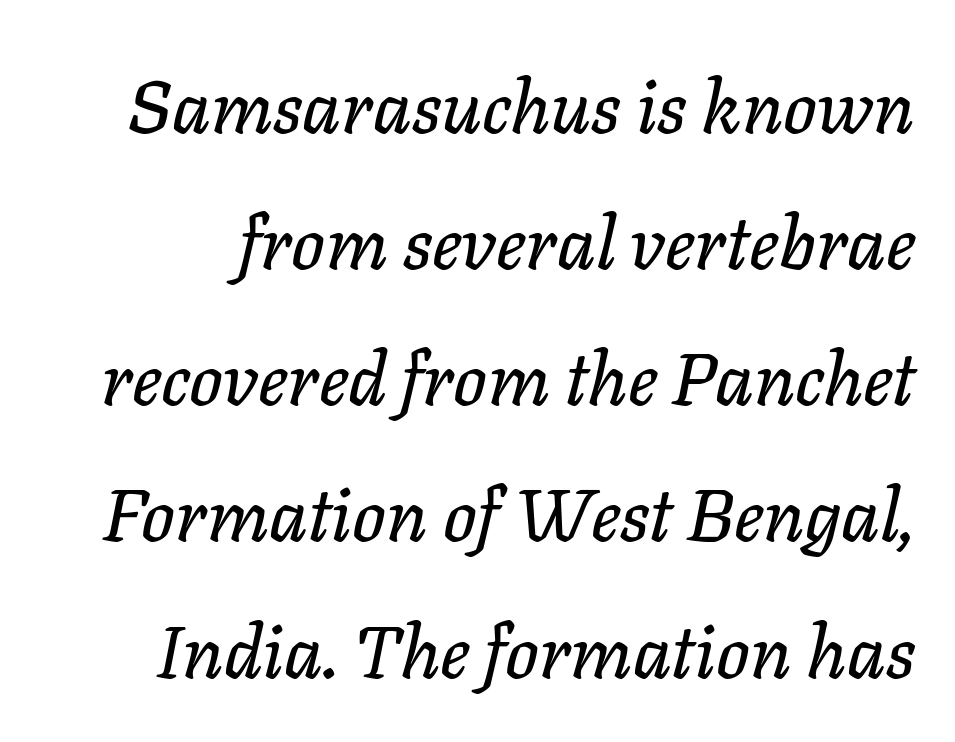
Q: Is the text italic (slanted)? A: Yes, it leans right by about 11 degrees.
Q: Is the text underlined? A: No.
Q: Is the spacing between letters normal or unusually wide? A: Normal.
Q: Width (condensed, normal, or wide)? A: Normal.
Q: Stroke contrast? A: Low.
Q: x-height? A: Medium.
Q: Monospaced? A: No.
